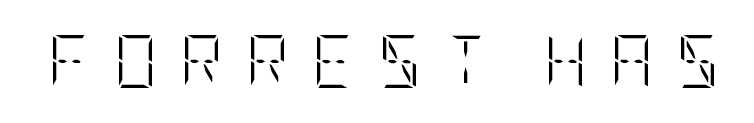
The image shows 53 px light, condensed type, upright; set unusually wide letter spacing (+0.43 em), not underlined; low stroke contrast and a large x-height.
